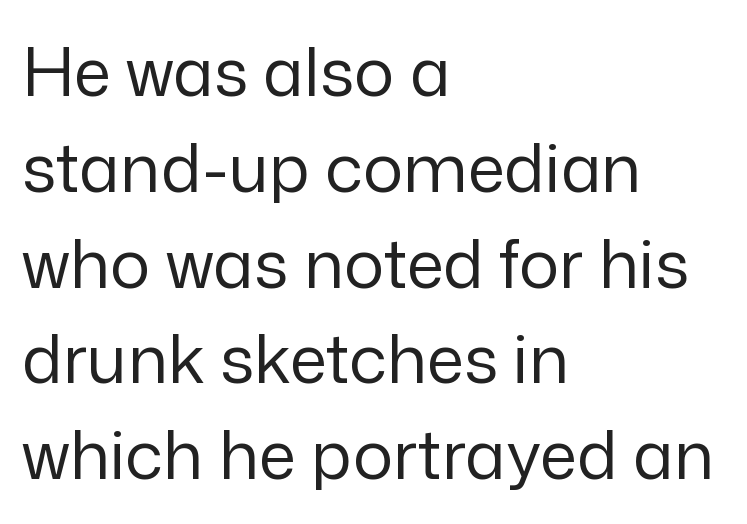
Horizontal bands of white between lines are of average thickness. Is this a fixed-width face? No — the glyphs have proportional, varying widths. Compared with a centered layout, this one pins lines to the left instead. Font category for this specimen: sans-serif. Weight class: somewhere from thin through regular. Every stem runs plumb, perpendicular to the baseline.
